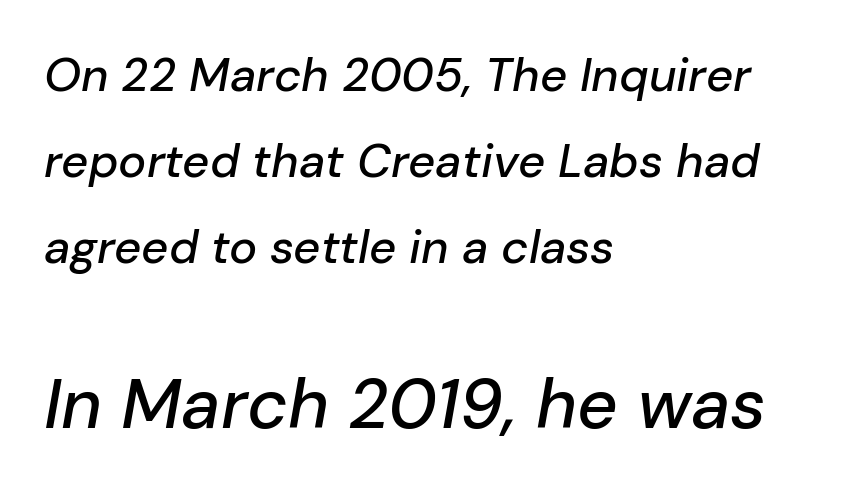
The image shows 70 px text type, italic (leaning right); set left-aligned, line spacing 1.83x, normal letter spacing, not underlined; the second (bottom) block is 1.49x larger; low stroke contrast and a medium x-height.
